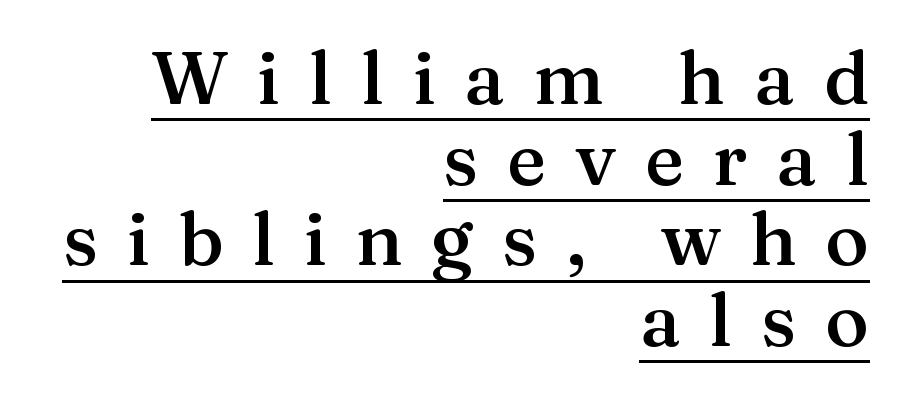
The image shows 74 px semibold serif type, upright; set right-aligned, tight line spacing (1.09x), unusually wide letter spacing (+0.39 em), underlined; medium stroke contrast and a medium x-height.
